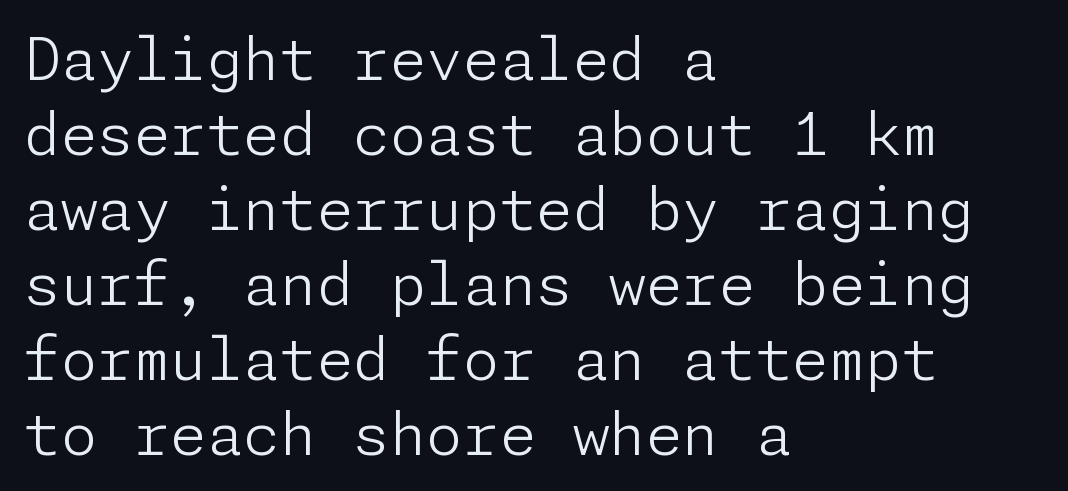
The image shows 59 px light sans-serif type, upright; set left-aligned, normal line spacing (1.27x), normal letter spacing, not underlined; low stroke contrast and a medium x-height.
